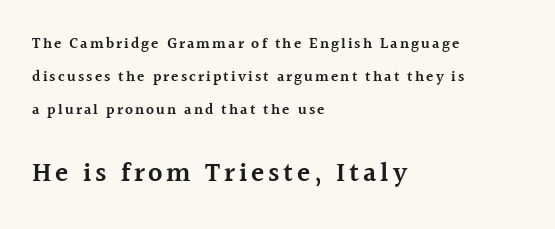
The image shows 27 px text type, upright; set left-aligned, loose line spacing (2.19x), not underlined; the second (bottom) block is 1.8x larger.
